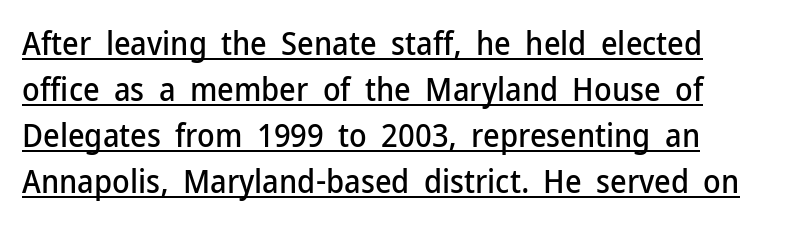
The image shows 32 px sans-serif type, upright; set normal line spacing (1.44x), normal letter spacing, underlined; low stroke contrast and a medium x-height.
